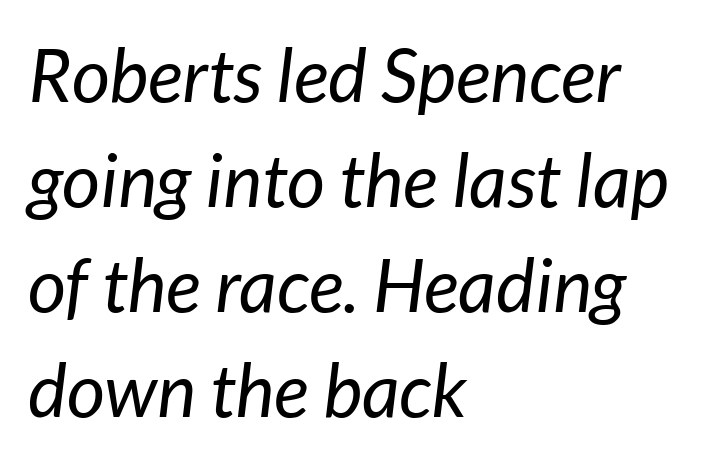
Q: Is the text bold? A: No.
Q: Is the text italic (slanted)? A: Yes, it leans right by about 7 degrees.
Q: Is the text underlined? A: No.
Q: How is the paragraph aligned? A: Left-aligned.
Q: Is the spacing between letters normal or unusually wide? A: Normal.
Q: Is the spacing between lines tight, normal or loose? A: Normal.
Q: Width (condensed, normal, or wide)? A: Normal.
Q: Stroke contrast? A: Low.
Q: x-height? A: Medium.
Q: Monospaced? A: No.
